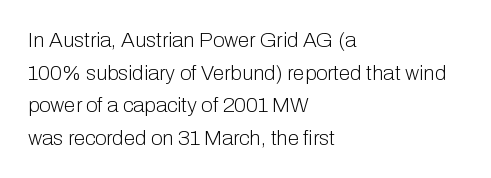
The image shows 21 px text type, upright; set left-aligned, normal line spacing (1.55x), normal letter spacing, not underlined.
